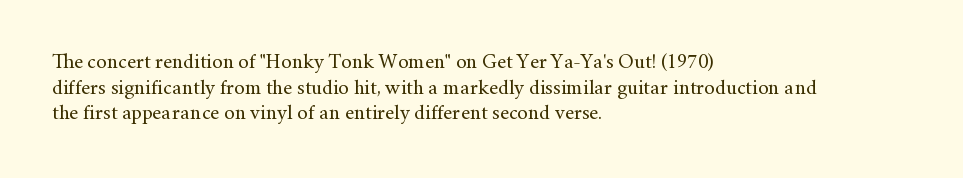
Does extra space separate the letters? No, they use regular spacing. The passage is arranged the way most books set body copy — flush left. The area under the type is left untouched. The face looks like a standard text weight, possibly lighter. Notice how the stems are strictly vertical — no italics here.
